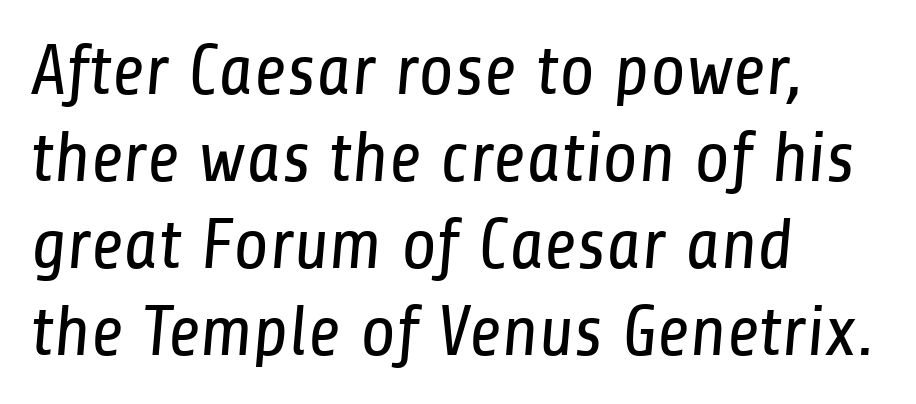
Q: Is the text bold? A: No.
Q: Is the typeface a serif or a sans-serif typeface? A: Sans-serif.
Q: Is the text underlined? A: No.
Q: How is the paragraph aligned? A: Left-aligned.
Q: Is the spacing between letters normal or unusually wide? A: Normal.
Q: Width (condensed, normal, or wide)? A: Condensed.
Q: Stroke contrast? A: Low.
Q: x-height? A: Medium.
Q: Monospaced? A: No.
